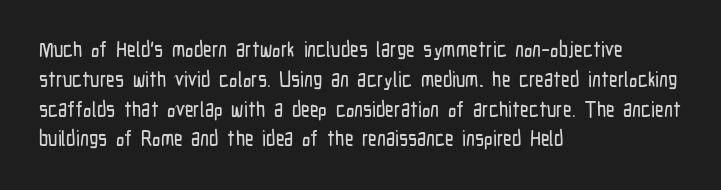
The image shows 21 px text type, upright; set left-aligned, normal line spacing (1.42x), normal letter spacing, not underlined.
